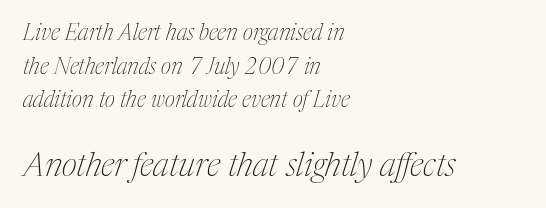
{"serif": "yes", "italic": "yes", "lean": "right", "slant_degrees": 17, "bold": "no", "weight": "thin", "width": "condensed", "stroke_contrast": "medium", "x_height": "medium", "monospaced": "no", "underline": "no", "align": "left", "line_spacing": "normal", "line_spacing_ratio": 1.53, "letter_spacing": "normal", "letter_spacing_em": 0.0, "larger_block": "second", "size_ratio": 1.5, "glyph_px": 33}
